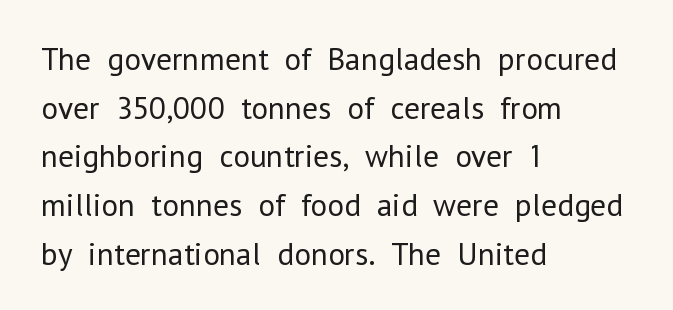
{"serif": "no", "italic": "no", "bold": "no", "weight": "regular", "width": "normal", "stroke_contrast": "low", "x_height": "medium", "monospaced": "no", "underline": "no", "align": "left", "line_spacing": "normal", "line_spacing_ratio": 1.52, "letter_spacing": "normal", "letter_spacing_em": 0.0, "glyph_px": 32}
